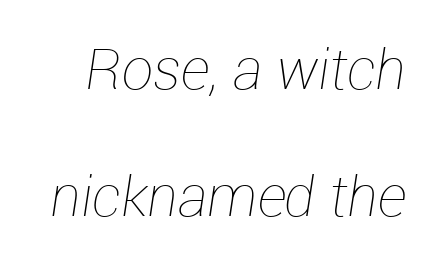
The image shows 56 px thin type, italic (leaning right); set loose line spacing (2.27x), normal letter spacing, not underlined; low stroke contrast and a medium x-height.
